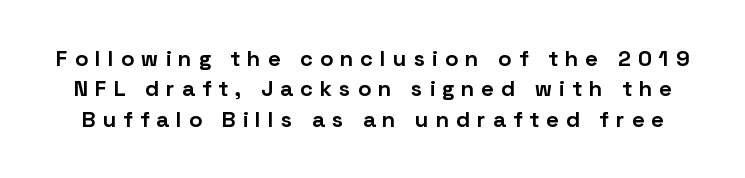
{"italic": "no", "bold": "yes", "underline": "no", "line_spacing": "normal", "line_spacing_ratio": 1.38, "letter_spacing": "wide", "letter_spacing_em": 0.34, "glyph_px": 22}
